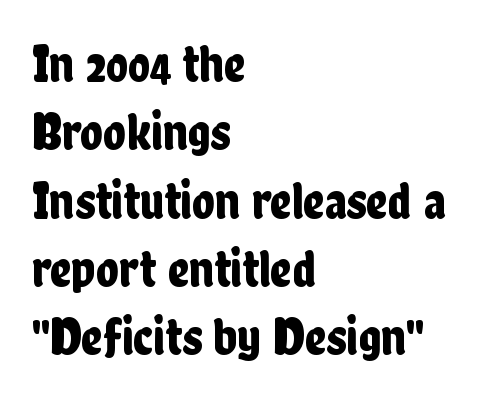
The image shows 53 px condensed sans-serif type, upright; set left-aligned, normal line spacing (1.29x), normal letter spacing, not underlined; low stroke contrast and a medium x-height.
